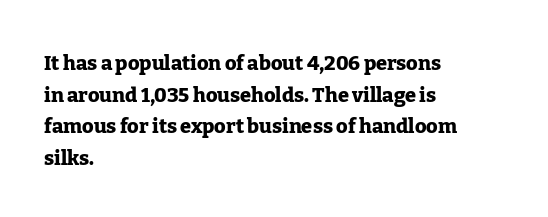
{"italic": "no", "bold": "yes", "underline": "no", "align": "left", "line_spacing": "normal", "line_spacing_ratio": 1.58, "letter_spacing": "normal", "letter_spacing_em": 0.0, "glyph_px": 20}
